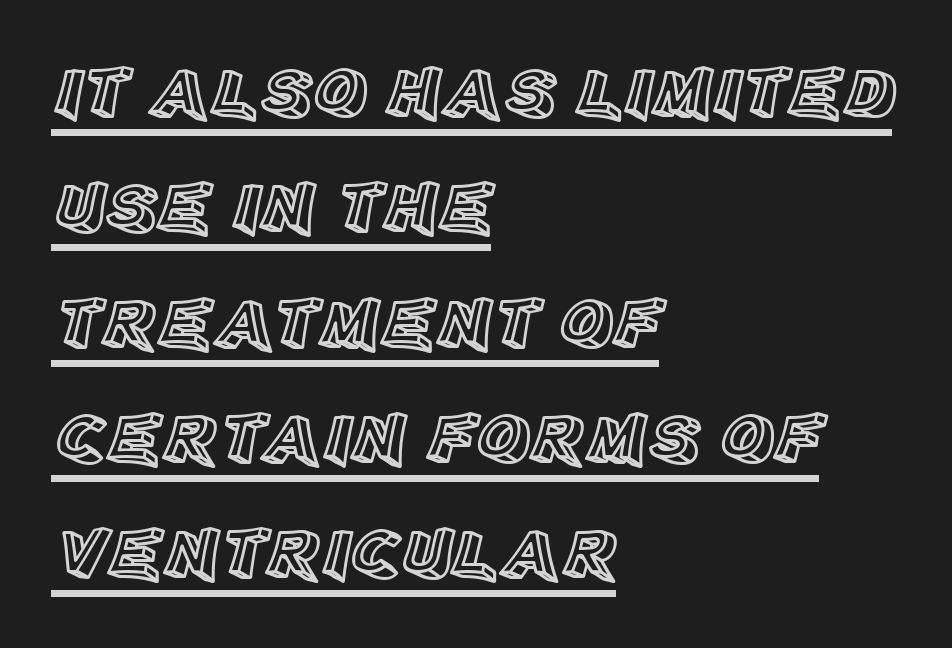
The image shows 73 px text type; set left-aligned, normal line spacing (1.58x), normal letter spacing, underlined; a large x-height.
